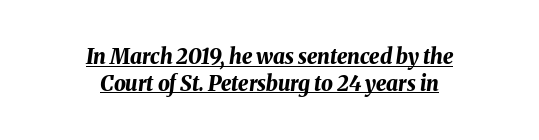
The image shows 21 px bold type, italic (leaning right); set centered, normal line spacing (1.28x), normal letter spacing, underlined.
